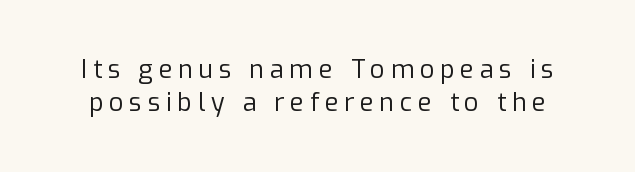
The image shows 25 px text type, upright; set normal line spacing (1.32x), unusually wide letter spacing (+0.23 em), not underlined.
